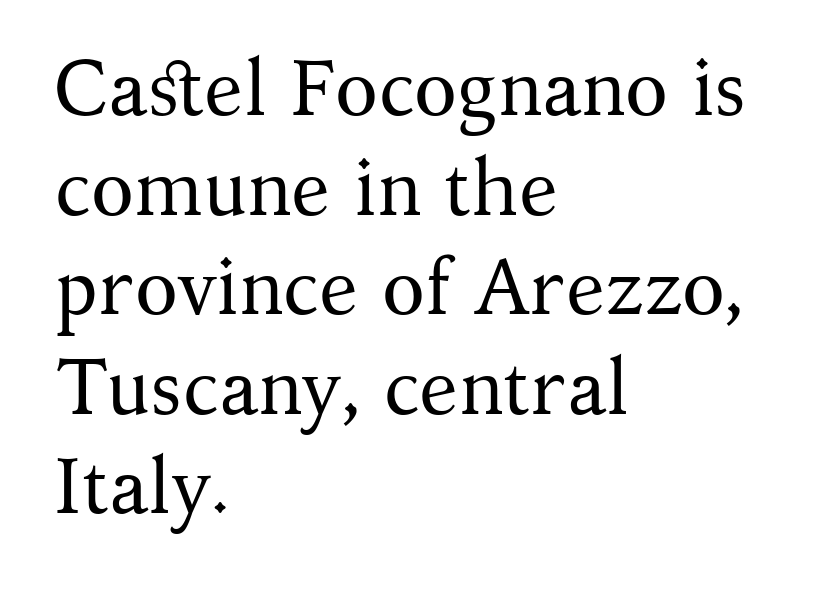
A clean baseline with only descenders dipping below it. When letters stand straight like this, we call the style roman or upright. Stems here are at most as thick as an everyday book face. Old-style or modern, the face here clearly has serifs. Caption: multi-line text, flush left, ragged right.
